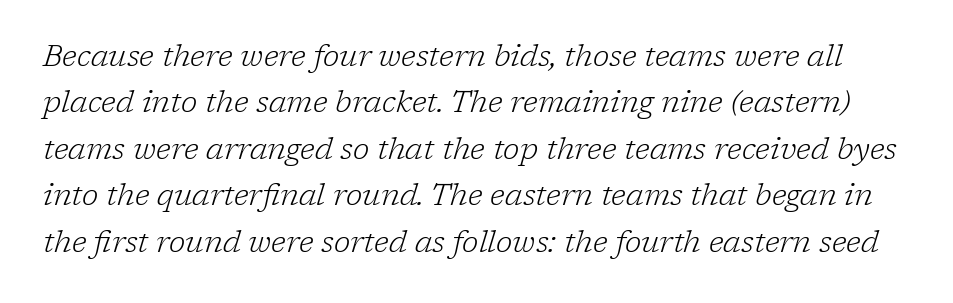
Q: Is the text bold? A: No.
Q: Is the text italic (slanted)? A: Yes, it leans right by about 17 degrees.
Q: Is the typeface a serif or a sans-serif typeface? A: Serif.
Q: Is the text underlined? A: No.
Q: Is the spacing between letters normal or unusually wide? A: Normal.
Q: Is the spacing between lines tight, normal or loose? A: Normal.
Q: Width (condensed, normal, or wide)? A: Normal.
Q: Stroke contrast? A: Low.
Q: x-height? A: Medium.
Q: Monospaced? A: No.
